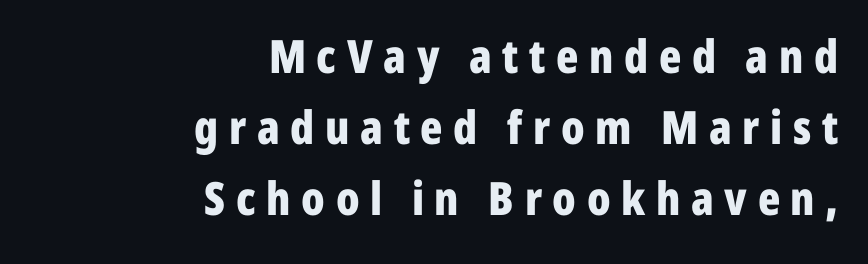
{"serif": "no", "italic": "no", "bold": "yes", "weight": "bold", "width": "condensed", "stroke_contrast": "low", "x_height": "medium", "monospaced": "no", "underline": "no", "align": "right", "line_spacing": "normal", "line_spacing_ratio": 1.54, "letter_spacing": "wide", "letter_spacing_em": 0.23, "glyph_px": 46}
